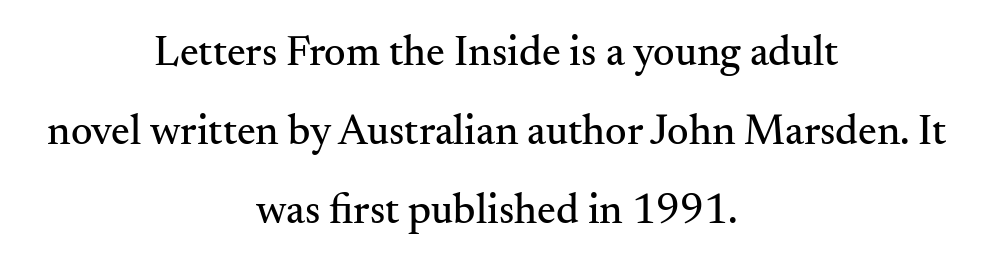
Q: Is the text italic (slanted)? A: No, it is upright.
Q: Is the typeface a serif or a sans-serif typeface? A: Serif.
Q: Is the text underlined? A: No.
Q: How is the paragraph aligned? A: Centered.
Q: Is the spacing between letters normal or unusually wide? A: Normal.
Q: Width (condensed, normal, or wide)? A: Normal.
Q: Stroke contrast? A: Medium.
Q: x-height? A: Small.
Q: Monospaced? A: No.
